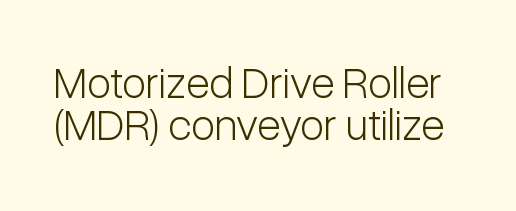
Q: Is the text bold? A: No.
Q: Is the text italic (slanted)? A: No, it is upright.
Q: Is the typeface a serif or a sans-serif typeface? A: Sans-serif.
Q: Is the text underlined? A: No.
Q: Is the spacing between letters normal or unusually wide? A: Normal.
Q: Is the spacing between lines tight, normal or loose? A: Tight.
Q: Width (condensed, normal, or wide)? A: Condensed.
Q: Stroke contrast? A: Low.
Q: x-height? A: Medium.
Q: Monospaced? A: No.
